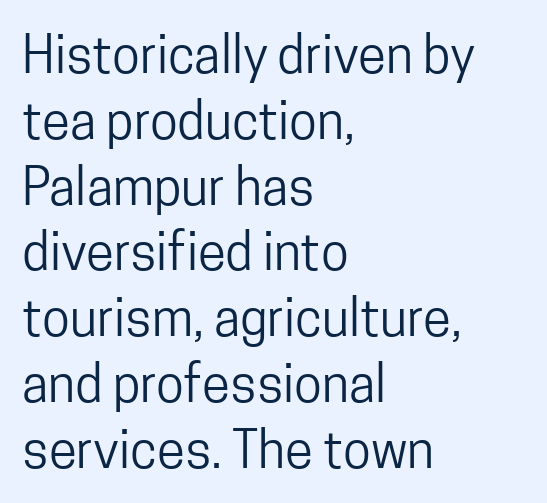
The passage shown is typed in a proportional face where columns would drift. Decoration check: the copy has no underline. The weight tops out at a normal text grade. Every stem runs plumb, perpendicular to the baseline. The ragged edge is on the right, which tells us the setting is flush left.
